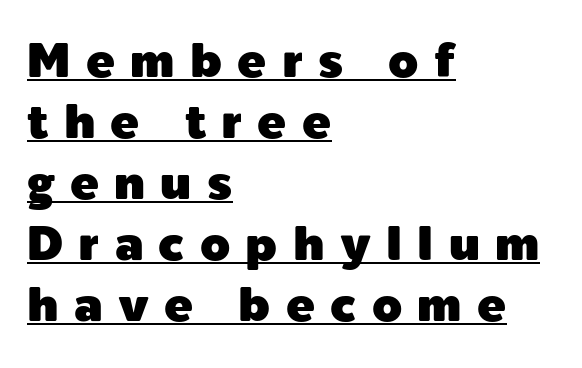
{"serif": "no", "italic": "no", "width": "normal", "x_height": "medium", "monospaced": "no", "underline": "yes", "align": "left", "line_spacing": "normal", "line_spacing_ratio": 1.27, "letter_spacing": "wide", "letter_spacing_em": 0.32, "glyph_px": 48}
